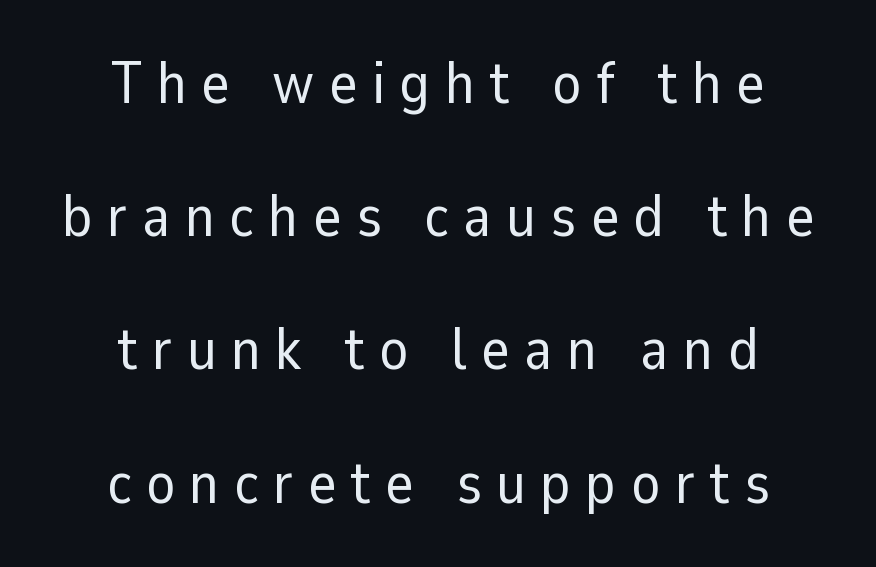
Letters rest on an invisible, unmarked baseline. Loosely led — the rows are spread out. Teacher's note: observe the equal gaps on both sides — that is centered alignment. Character widths vary here, with narrow letters taking less room than wide ones. Notice how the stems are strictly vertical — no italics here.
